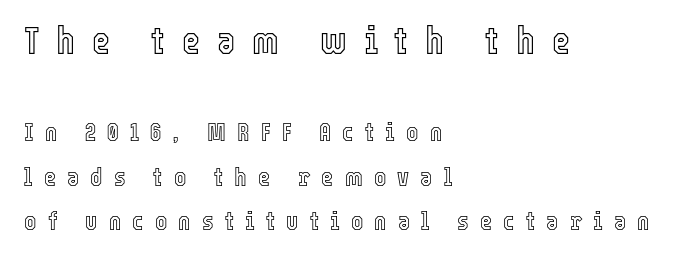
The image shows 39 px condensed type, upright; set left-aligned, normal line spacing (1.7x), unusually wide letter spacing (+0.43 em), not underlined; the first (top) block is 1.5x larger; a medium x-height.
